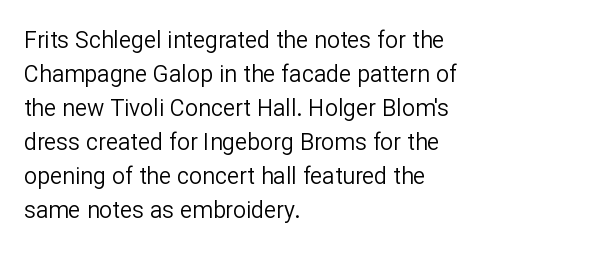
The type sits square on the baseline with zero lean. Stem width sits at or under what a default text font uses. Horizontally, the lines are justified to the leading edge only. This sample keeps an unexceptional amount of space between lines. The space beneath each line is pristine and unruled. There is no visible air inserted between adjacent glyphs.
